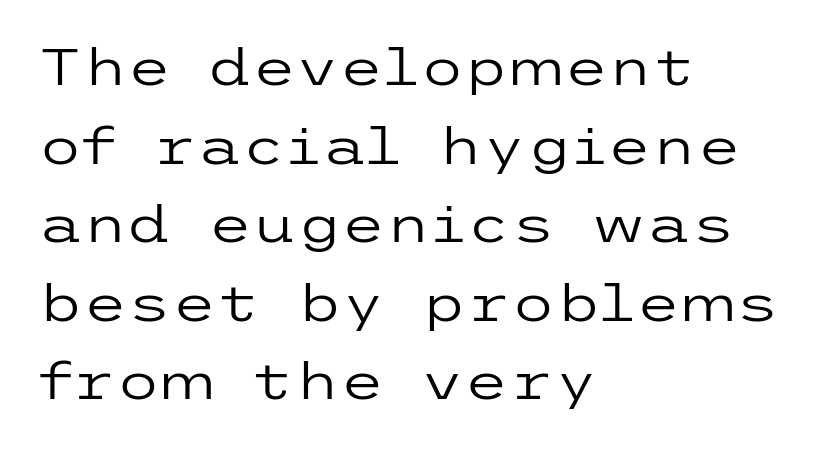
The block of text has a typical density, with ordinary space between rows. Honestly, there is no underline to notice here at all. Here the glyphs are tracked normally, forming tight word shapes. No extra ink here — the face is not bold. Italic: no, the glyphs are upright roman. This sample uses a sans-serif face.
